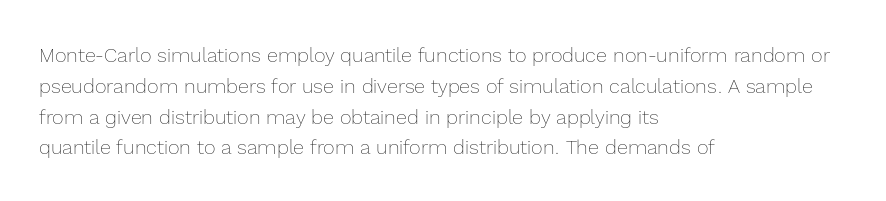
Q: Is the text bold? A: No.
Q: Is the text italic (slanted)? A: No, it is upright.
Q: Is the text underlined? A: No.
Q: How is the paragraph aligned? A: Left-aligned.
Q: Is the spacing between letters normal or unusually wide? A: Normal.
Q: Is the spacing between lines tight, normal or loose? A: Normal.
